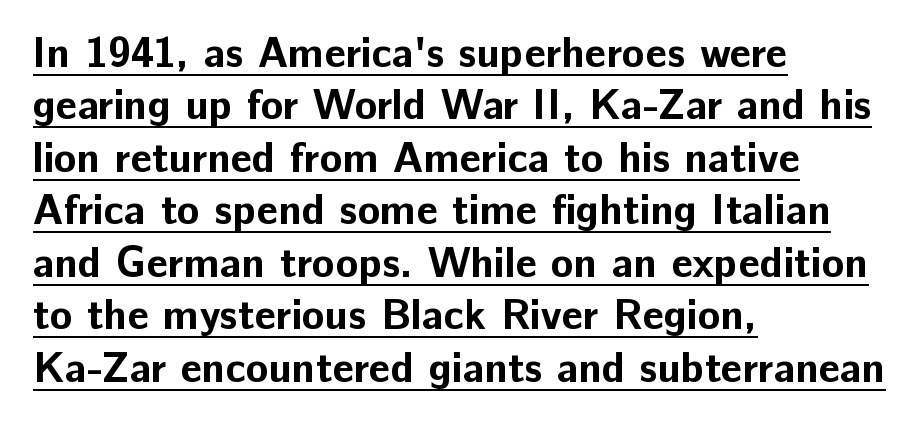
{"serif": "no", "italic": "no", "bold": "yes", "weight": "bold", "width": "normal", "stroke_contrast": "low", "x_height": "medium", "monospaced": "no", "underline": "yes", "align": "left", "line_spacing": "normal", "line_spacing_ratio": 1.25, "letter_spacing": "normal", "letter_spacing_em": 0.0, "glyph_px": 42}
